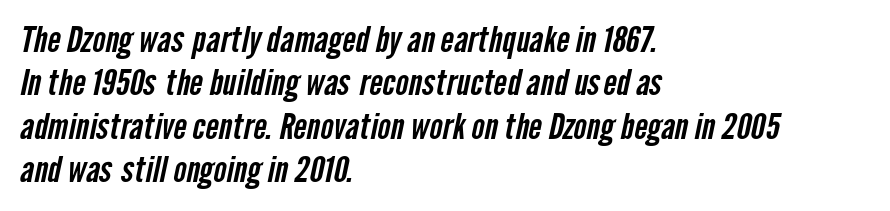
Q: Is the typeface a serif or a sans-serif typeface? A: Sans-serif.
Q: Is the text underlined? A: No.
Q: How is the paragraph aligned? A: Left-aligned.
Q: Is the spacing between letters normal or unusually wide? A: Normal.
Q: Width (condensed, normal, or wide)? A: Condensed.
Q: Stroke contrast? A: Low.
Q: x-height? A: Medium.
Q: Monospaced? A: No.
